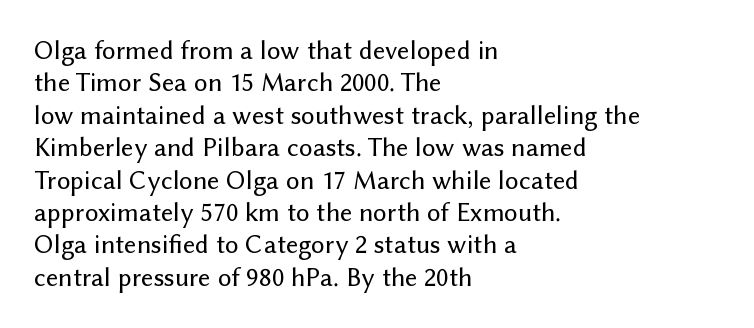
{"italic": "no", "underline": "no", "align": "left", "line_spacing_ratio": 1.2, "letter_spacing": "normal", "letter_spacing_em": 0.0, "glyph_px": 27}
